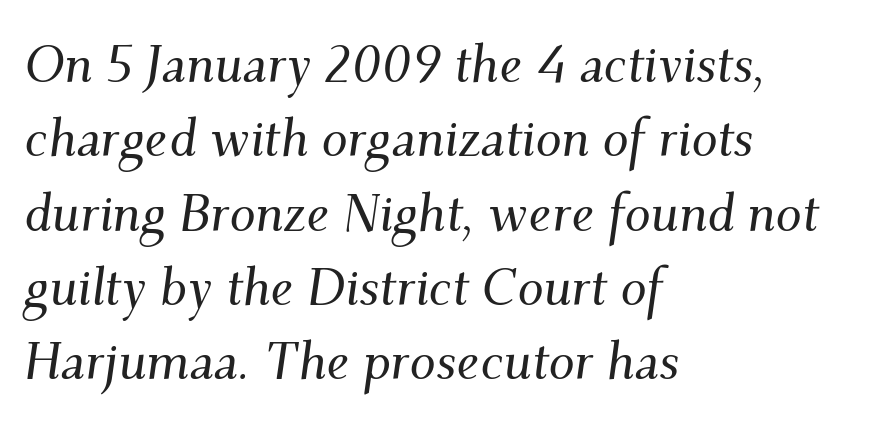
The face used here has a pronounced slope to its letters. Vertically, the passage feels balanced, rows spaced as you'd expect. Little horizontal feet cap the strokes, marking this as serif type. The letters sit at their default tracking, neither squeezed nor spread. The passage is arranged the way most books set body copy — flush left.
